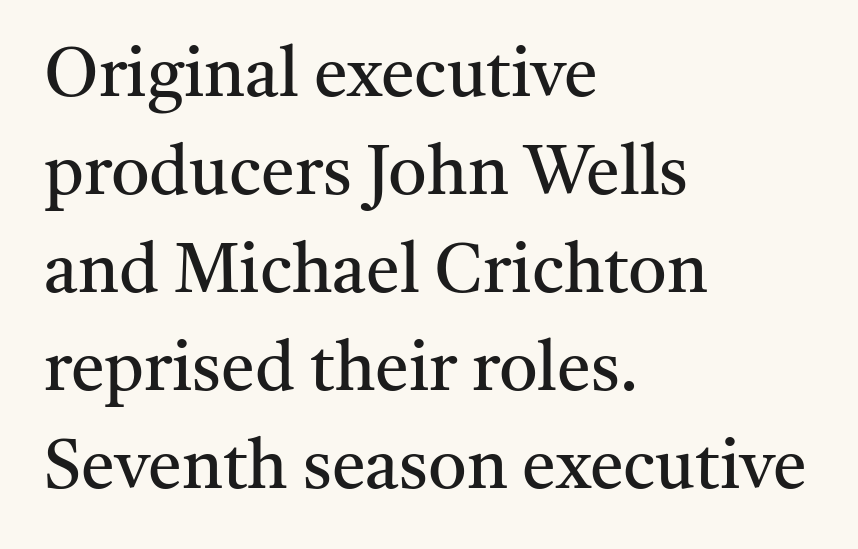
The lettering stays uniformly vertical, giving the passage a roman look. There is no visible air inserted between adjacent glyphs. Varying glyph widths throughout — classic text-font behaviour. Vertical stems look standard width or narrower in stroke. Letters rest on an invisible, unmarked baseline.
